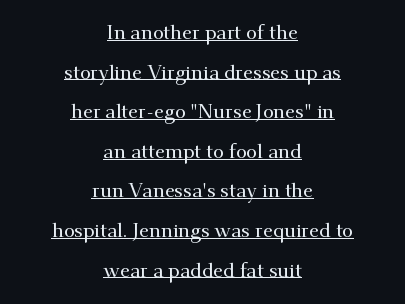
The passage shown stacks its lines with a broad gap. Observe the ordinary spacing: letters are neighbours, not strangers. Every row of glyphs is offset so its center matches the block's center. Underline: present. Ascenders rise straight up at ninety degrees.
